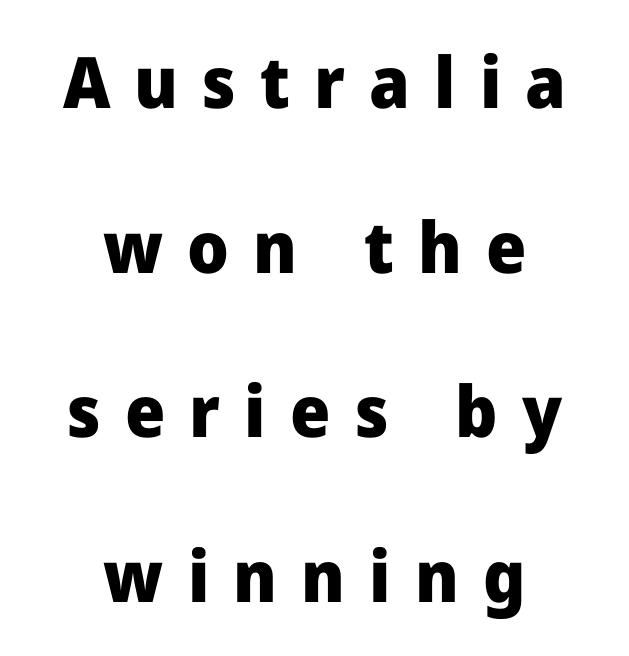
Q: Is the text bold? A: Yes.
Q: Is the text italic (slanted)? A: No, it is upright.
Q: Is the typeface a serif or a sans-serif typeface? A: Sans-serif.
Q: Is the text underlined? A: No.
Q: How is the paragraph aligned? A: Centered.
Q: Is the spacing between letters normal or unusually wide? A: Unusually wide.
Q: Is the spacing between lines tight, normal or loose? A: Loose.
Q: Width (condensed, normal, or wide)? A: Normal.
Q: Stroke contrast? A: Low.
Q: x-height? A: Medium.
Q: Monospaced? A: No.
